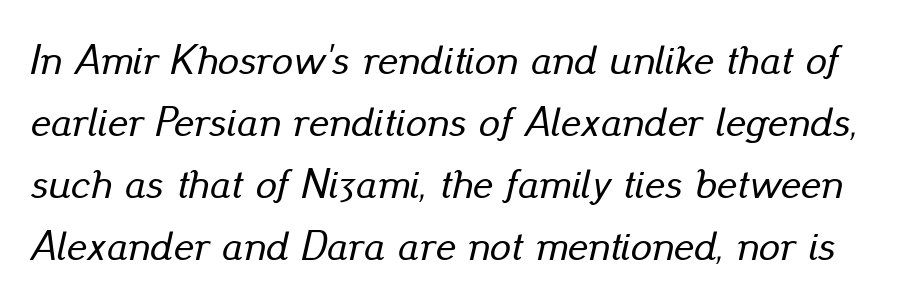
{"italic": "yes", "lean": "right", "slant_degrees": 13, "width": "normal", "stroke_contrast": "low", "x_height": "small", "monospaced": "no", "underline": "no", "line_spacing": "normal", "line_spacing_ratio": 1.48, "letter_spacing": "normal", "letter_spacing_em": 0.0, "glyph_px": 42}
